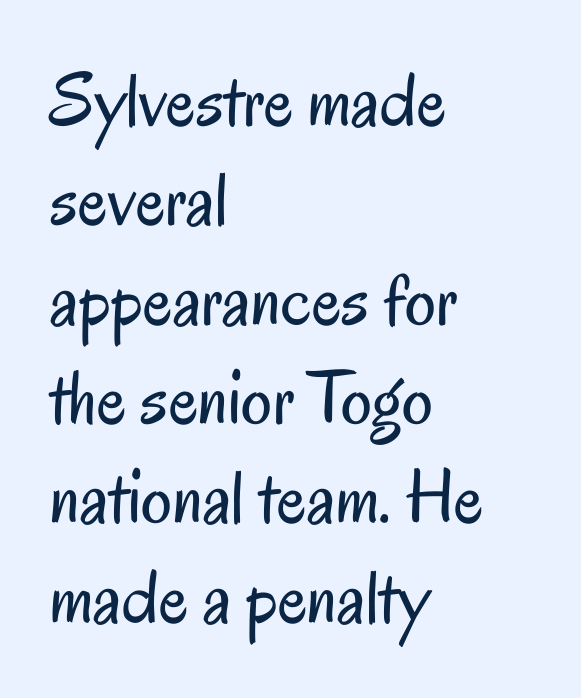
The image shows 77 px regular-weight, condensed sans-serif type, upright; set left-aligned, normal line spacing (1.29x), normal letter spacing, not underlined; low stroke contrast and a small x-height.
